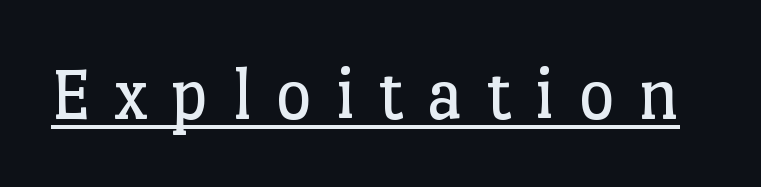
Spacing between characters has been opened up far beyond the box default. A typesetter would label this face a serif. Quick note: not italic, upright. You could not count columns in this text — the font is proportionally spaced.
